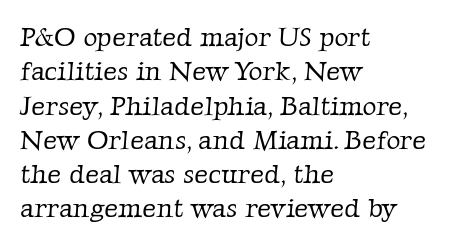
The image shows 27 px text type; set left-aligned, normal line spacing (1.27x), normal letter spacing, not underlined.
